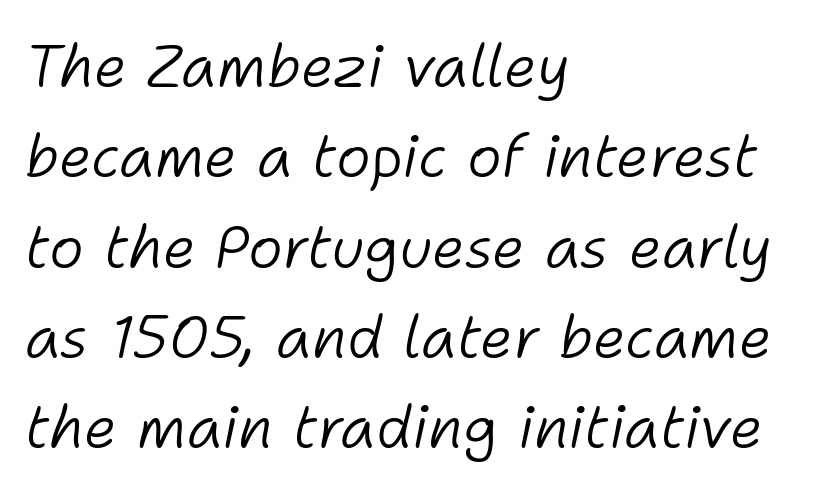
Q: Is the text bold? A: No.
Q: Is the text italic (slanted)? A: Yes, it leans right by about 11 degrees.
Q: Is the text underlined? A: No.
Q: How is the paragraph aligned? A: Left-aligned.
Q: Is the spacing between letters normal or unusually wide? A: Normal.
Q: Is the spacing between lines tight, normal or loose? A: Normal.
Q: Width (condensed, normal, or wide)? A: Normal.
Q: Stroke contrast? A: Low.
Q: x-height? A: Medium.
Q: Monospaced? A: No.
